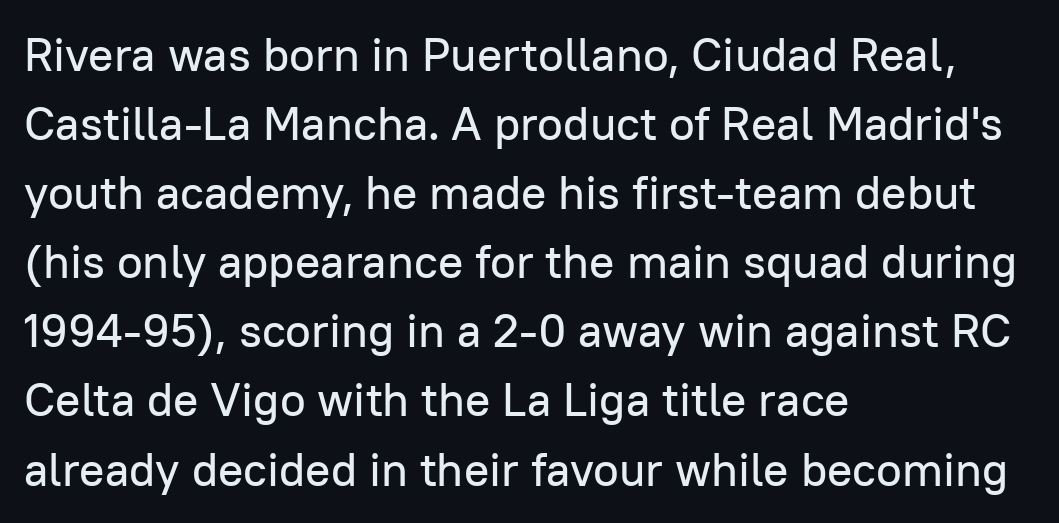
The image shows 47 px sans-serif type, upright; set left-aligned, normal line spacing (1.47x), normal letter spacing, not underlined; low stroke contrast and a medium x-height.
